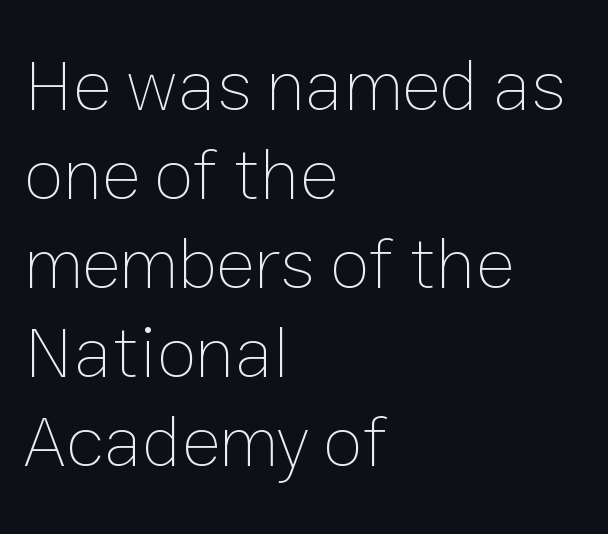
Q: Is the text bold? A: No.
Q: Is the text italic (slanted)? A: No, it is upright.
Q: Is the text underlined? A: No.
Q: How is the paragraph aligned? A: Left-aligned.
Q: Is the spacing between letters normal or unusually wide? A: Normal.
Q: Width (condensed, normal, or wide)? A: Normal.
Q: Stroke contrast? A: Low.
Q: x-height? A: Medium.
Q: Monospaced? A: No.
